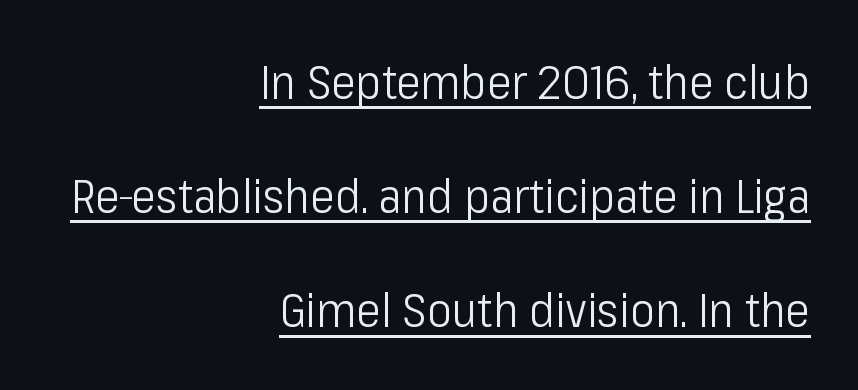
Ordinary non-slanted type is in use. Typeset ragged left — the right edge is the straight one. Spacing verdict: proportional, widths tailored to each character. Reading down the column, the eye jumps a long way to each next line.
